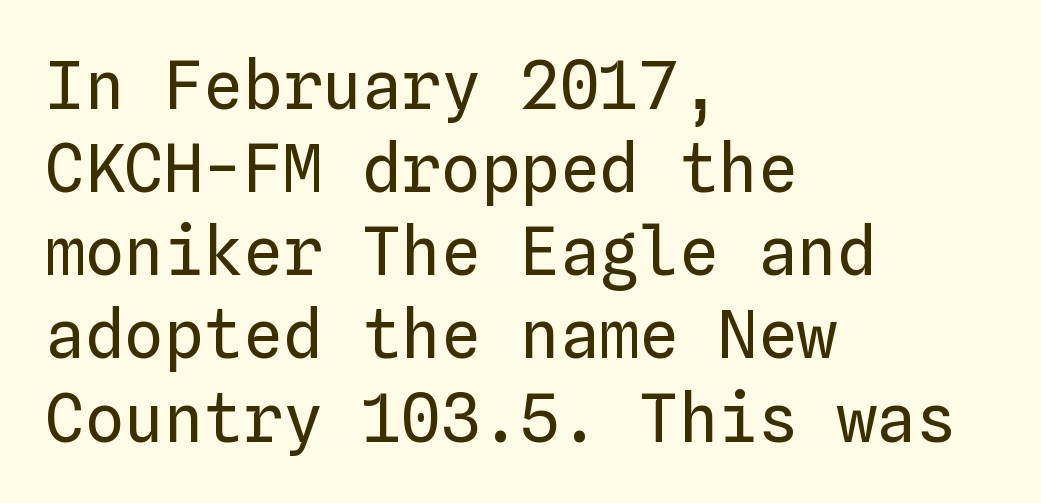
Each stroke keeps to a modest, everyday thickness or less. This sample uses plain, unmodified letter spacing. Descender tails drop into unmarked territory. Every row of glyphs begins at an identical x-position on the left. Unlike italic type, these characters show no tilt at all.
